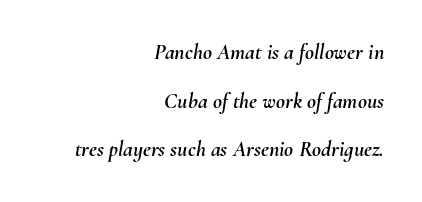
{"italic": "yes", "lean": "right", "slant_degrees": 10, "underline": "no", "align": "right", "line_spacing": "loose", "line_spacing_ratio": 2.21, "letter_spacing": "normal", "letter_spacing_em": 0.0, "glyph_px": 22}
